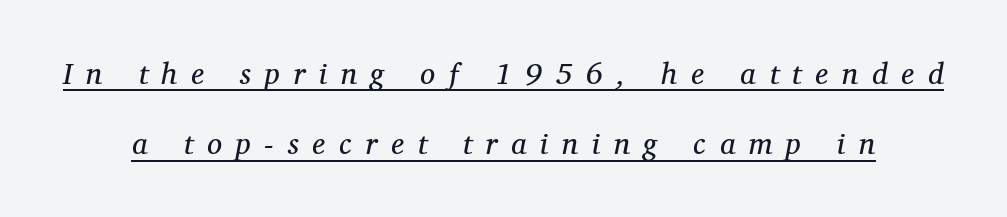
Proportional: the letters do not fall into vertical columns. The passage shown is underscored from start to finish. The passage shown stacks its lines with a broad gap. A light-to-regular cut is what we see here. Little horizontal feet cap the strokes, marking this as serif type.
